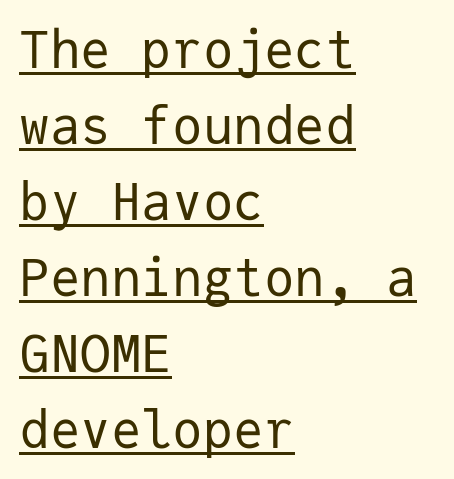
{"serif": "no", "italic": "no", "bold": "no", "weight": "regular", "width": "normal", "stroke_contrast": "low", "x_height": "medium", "monospaced": "yes", "underline": "yes", "align": "left", "line_spacing": "normal", "line_spacing_ratio": 1.49, "letter_spacing": "normal", "letter_spacing_em": 0.0, "glyph_px": 51}
